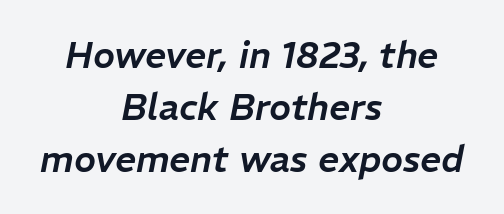
Q: Is the text italic (slanted)? A: Yes, it leans right by about 11 degrees.
Q: Is the text underlined? A: No.
Q: How is the paragraph aligned? A: Centered.
Q: Is the spacing between letters normal or unusually wide? A: Normal.
Q: Is the spacing between lines tight, normal or loose? A: Normal.
Q: Width (condensed, normal, or wide)? A: Normal.
Q: Stroke contrast? A: Low.
Q: x-height? A: Medium.
Q: Monospaced? A: No.
